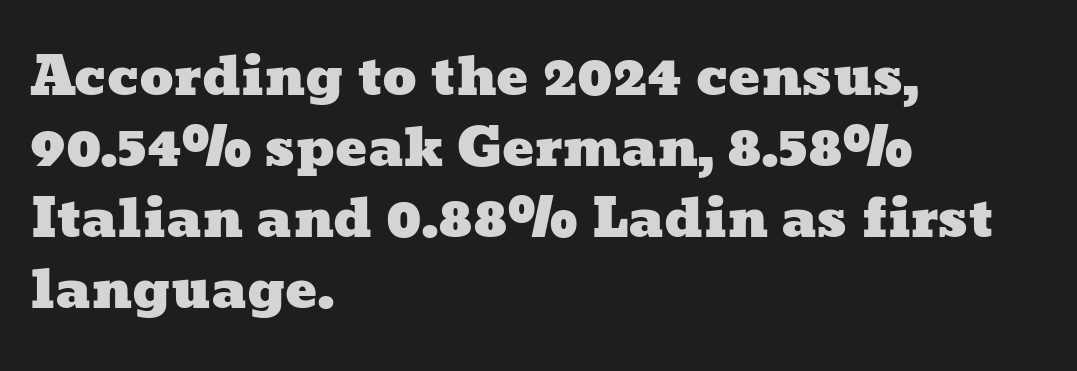
Q: Is the text underlined? A: No.
Q: How is the paragraph aligned? A: Left-aligned.
Q: Is the spacing between letters normal or unusually wide? A: Normal.
Q: Is the spacing between lines tight, normal or loose? A: Normal.
Q: Width (condensed, normal, or wide)? A: Wide.
Q: Stroke contrast? A: Low.
Q: x-height? A: Medium.
Q: Monospaced? A: No.
